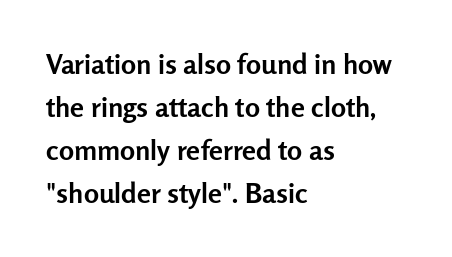
Q: Is the text bold? A: Yes.
Q: Is the text italic (slanted)? A: No, it is upright.
Q: Is the typeface a serif or a sans-serif typeface? A: Sans-serif.
Q: Is the text underlined? A: No.
Q: How is the paragraph aligned? A: Left-aligned.
Q: Is the spacing between letters normal or unusually wide? A: Normal.
Q: Is the spacing between lines tight, normal or loose? A: Normal.
Q: Width (condensed, normal, or wide)? A: Normal.
Q: Stroke contrast? A: Low.
Q: x-height? A: Medium.
Q: Monospaced? A: No.
